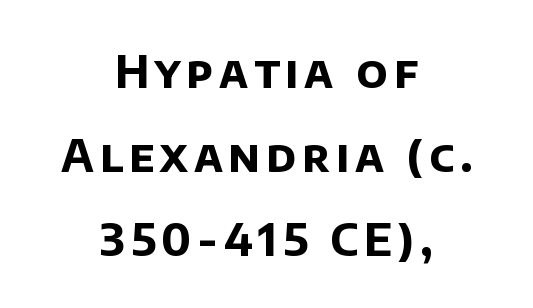
{"serif": "no", "bold": "yes", "weight": "bold", "width": "normal", "stroke_contrast": "low", "x_height": "large", "monospaced": "no", "underline": "no", "align": "center", "line_spacing_ratio": 1.87, "glyph_px": 45}
